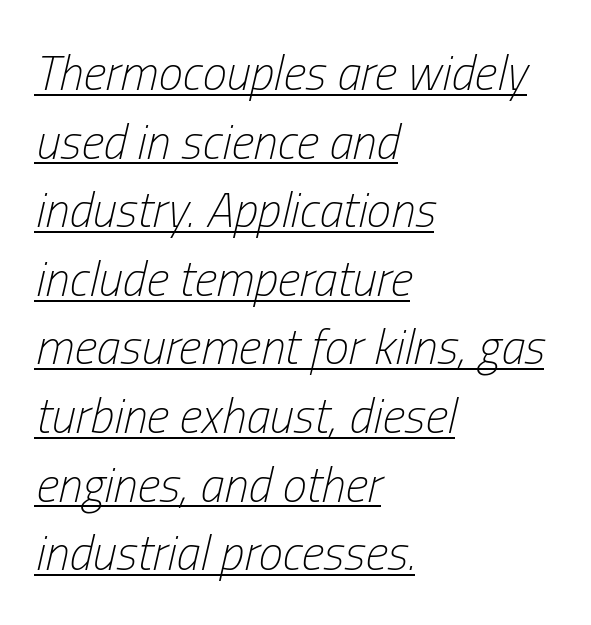
No extra tracking has been applied to these lines. These lines are set flush left with a ragged right edge. The rendering uses the underline text-decoration. These glyphs show unthickened strokes, regular width or finer. The typography opts for an oblique posture over an upright one. Vertical spacing — default.
